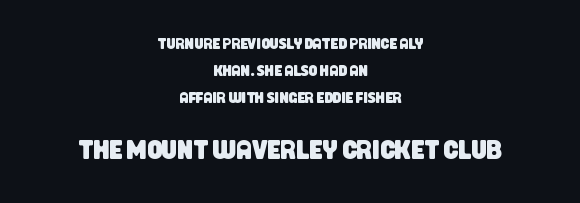
Q: Is the text underlined? A: No.
Q: How is the paragraph aligned? A: Centered.
Q: Is the spacing between letters normal or unusually wide? A: Normal.
Q: Which block of text is set in a larger size, the first (top) or the second (bottom)? A: The second (bottom) one.
